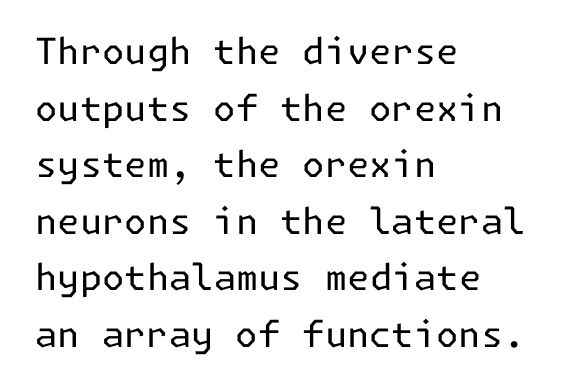
{"serif": "no", "italic": "no", "bold": "no", "weight": "regular", "width": "normal", "stroke_contrast": "low", "x_height": "medium", "underline": "no", "align": "left", "line_spacing": "normal", "line_spacing_ratio": 1.57, "letter_spacing": "normal", "letter_spacing_em": 0.0, "glyph_px": 36}
